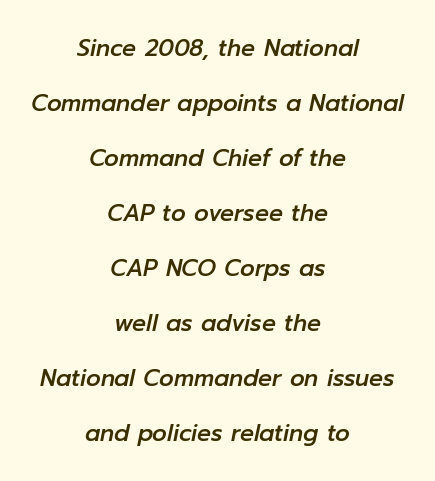
Is the letter spacing exaggerated? No — it looks like the ordinary default. A typesetter would mark this as italic. Alignment: centered. No word sits above an underline. Does the leading feel generous? Absolutely, it's lavish.
